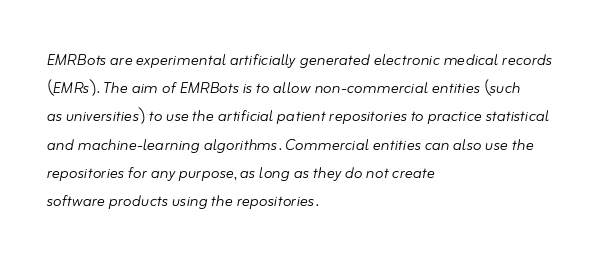
These lines are set flush left with a ragged right edge. The lines sit at an ordinary, default distance from one another. The face used here is rendered with its standard letterfit. Italic? Definitely — the glyphs are oblique. The cut favours lightness, reaching ordinary text weight at its darkest. The space beneath each line is pristine and unruled.
